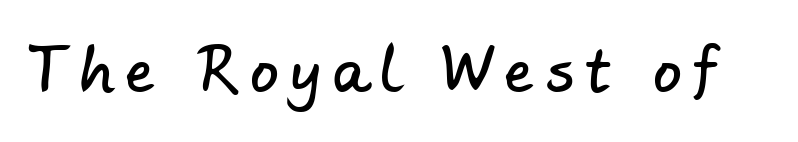
The image shows 57 px sans-serif type; set unusually wide letter spacing (+0.22 em), not underlined; low stroke contrast and a small x-height.
